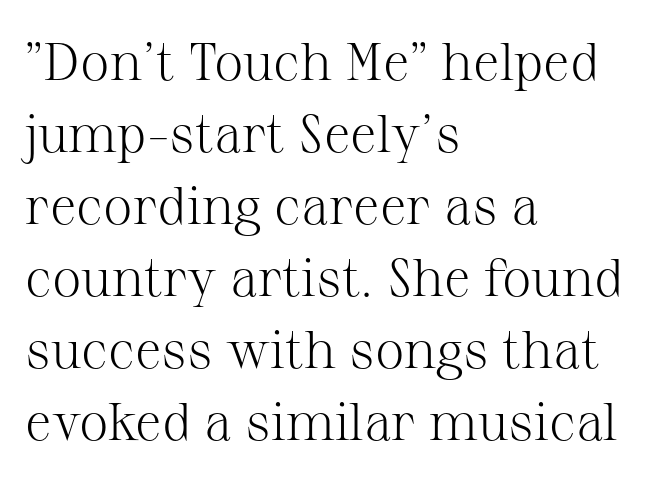
In terms of letterform style, serifs are clearly present. Rows of type keep a routine distance in the vertical direction. Descenders are the only things crossing below the line. Nothing unusual about the tracking: characters are spaced as the font intends.
